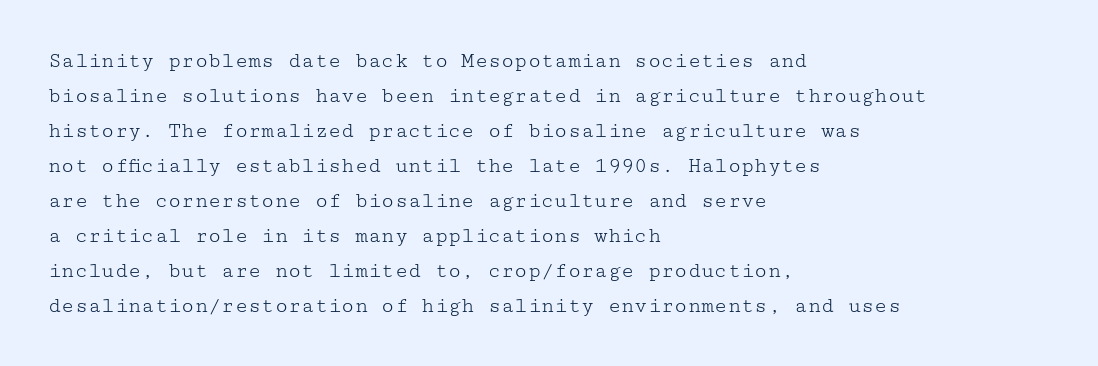
Every stem runs plumb, perpendicular to the baseline. Ink coverage per letter is moderate at most. Does extra space separate the letters? No, they use regular spacing. Line starts are locked; line ends wander. If you measured baseline to baseline, you'd find a middling distance.
